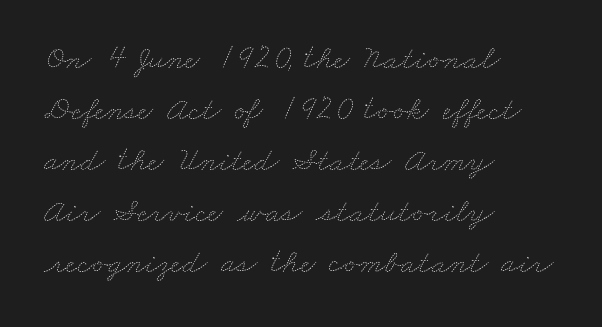
The image shows 34 px thin, wide type; set left-aligned, normal line spacing (1.5x), normal letter spacing, not underlined; medium stroke contrast and a small x-height.
